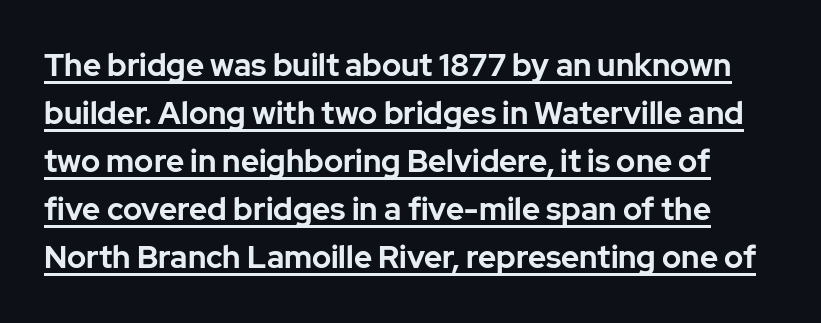
Q: Is the text bold? A: Yes.
Q: Is the text italic (slanted)? A: No, it is upright.
Q: Is the typeface a serif or a sans-serif typeface? A: Sans-serif.
Q: Is the text underlined? A: Yes.
Q: Is the spacing between letters normal or unusually wide? A: Normal.
Q: Is the spacing between lines tight, normal or loose? A: Normal.
Q: Width (condensed, normal, or wide)? A: Normal.
Q: Stroke contrast? A: Low.
Q: x-height? A: Medium.
Q: Monospaced? A: No.
